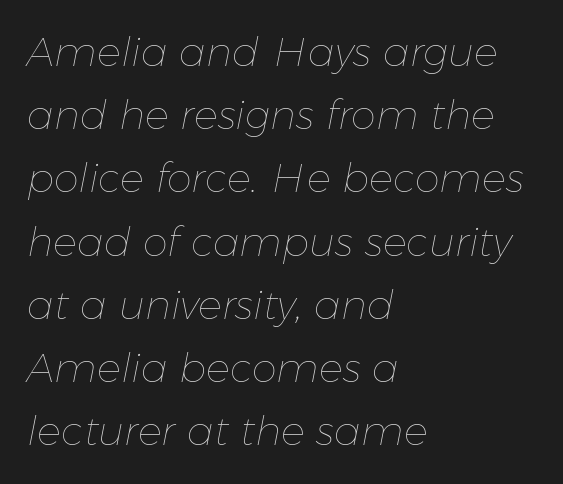
{"italic": "yes", "lean": "right", "slant_degrees": 11, "bold": "no", "weight": "thin", "width": "normal", "stroke_contrast": "low", "x_height": "medium", "monospaced": "no", "underline": "no", "align": "left", "line_spacing": "normal", "line_spacing_ratio": 1.58, "letter_spacing": "normal", "letter_spacing_em": 0.0, "glyph_px": 40}
